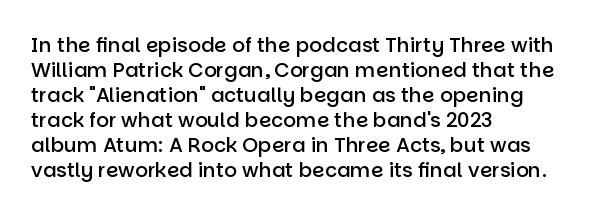
Where is the straight margin? On the left. Each glyph is drawn with semibold strokes, heavier than normal yet not fully bold. The passage shown is not underscored anywhere. Whoever set this chose a conventional vertical rhythm. Upright lettering throughout.
